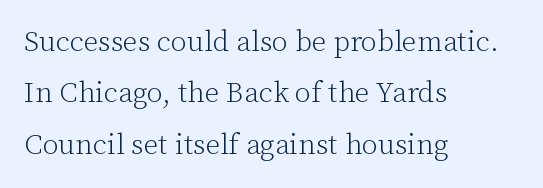
Q: Is the text bold? A: No.
Q: Is the text italic (slanted)? A: No, it is upright.
Q: Is the typeface a serif or a sans-serif typeface? A: Serif.
Q: Is the text underlined? A: No.
Q: How is the paragraph aligned? A: Left-aligned.
Q: Is the spacing between letters normal or unusually wide? A: Normal.
Q: Width (condensed, normal, or wide)? A: Normal.
Q: Stroke contrast? A: Low.
Q: x-height? A: Medium.
Q: Monospaced? A: No.
